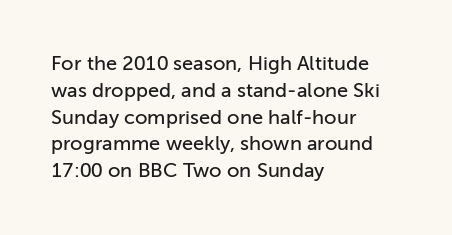
Q: Is the text italic (slanted)? A: No, it is upright.
Q: Is the text underlined? A: No.
Q: How is the paragraph aligned? A: Left-aligned.
Q: Is the spacing between letters normal or unusually wide? A: Normal.
Q: Is the spacing between lines tight, normal or loose? A: Normal.
